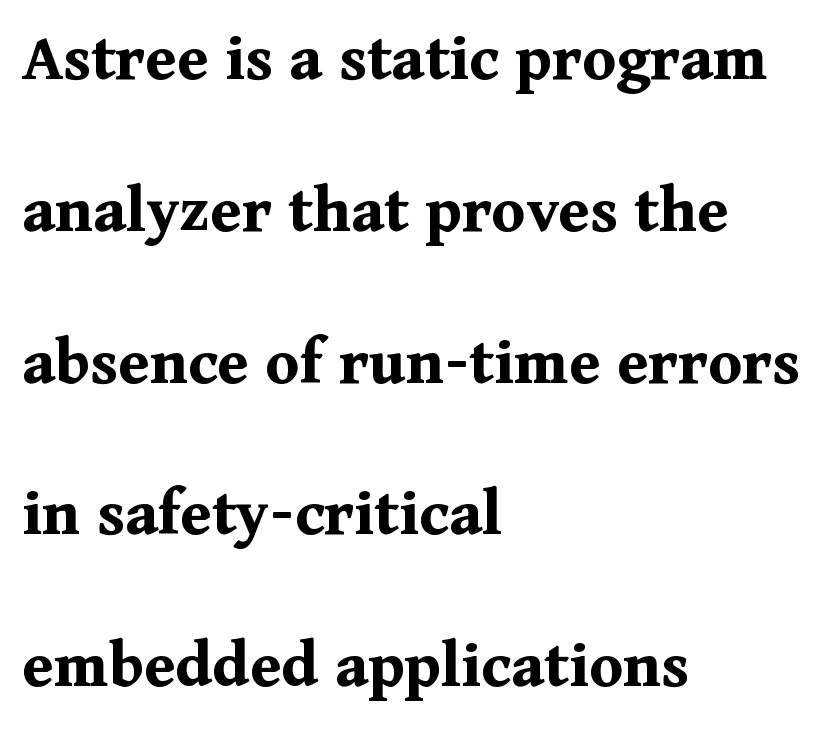
The lines are quadded left. Examine the stroke ends and you'll spot serifs. Notice how the stems are strictly vertical — no italics here. This rendering features lettering with no underline.
